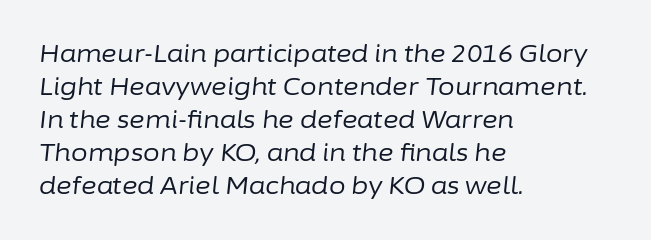
The weight would be labelled regular, book, light, or lighter still. Just letters on the line, the space beneath them empty. When letters slant like this, we call the style italic. The paragraph has a hard left edge and a soft right edge. The line texture is even and compact thanks to regular tracking.
